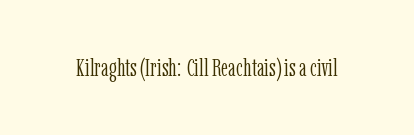
{"italic": "no", "bold": "no", "underline": "no", "letter_spacing": "normal", "letter_spacing_em": 0.0, "glyph_px": 24}
